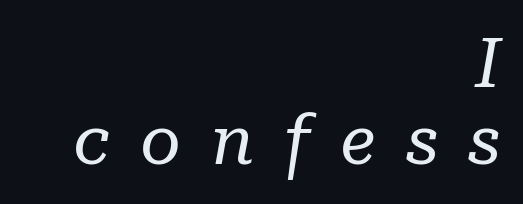
Q: Is the text bold? A: No.
Q: Is the text italic (slanted)? A: Yes, it leans right by about 10 degrees.
Q: Is the typeface a serif or a sans-serif typeface? A: Serif.
Q: Is the text underlined? A: No.
Q: How is the paragraph aligned? A: Right-aligned.
Q: Is the spacing between letters normal or unusually wide? A: Unusually wide.
Q: Is the spacing between lines tight, normal or loose? A: Tight.
Q: Width (condensed, normal, or wide)? A: Normal.
Q: Stroke contrast? A: Low.
Q: x-height? A: Medium.
Q: Monospaced? A: No.
